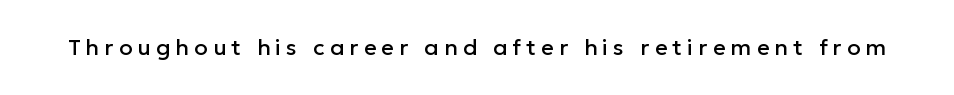
Q: Is the text italic (slanted)? A: No, it is upright.
Q: Is the text underlined? A: No.
Q: Is the spacing between letters normal or unusually wide? A: Unusually wide.
